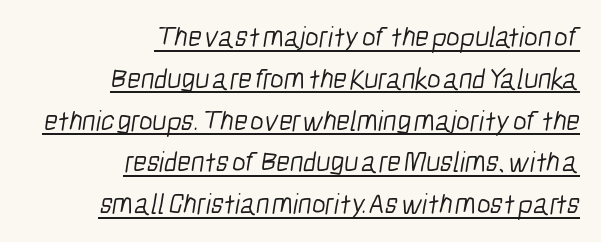
Has an underline been added? It has. Horizontal bands of white between lines are of average thickness. Stem width sits at or under what a default text font uses. All the whitespace from short lines collects on the left. The tracking reads as untouched default to a designer's eye. Is this a fixed-width face? No — the glyphs have proportional, varying widths.
